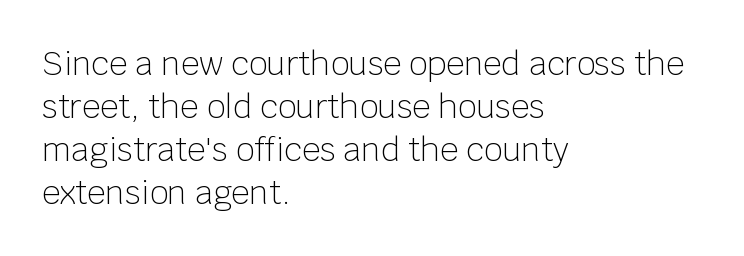
This sample keeps an unexceptional amount of space between lines. A typesetter would call this zero additional tracking. Weight class: somewhere from thin through regular. Teacher's note: observe the even left margin — that is flush-left alignment. No word sits above an underline.
